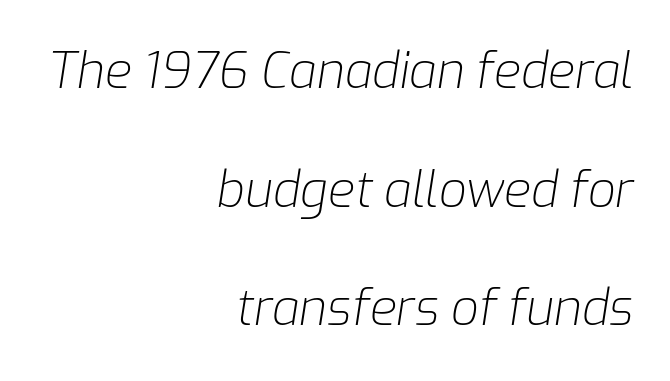
{"italic": "yes", "lean": "right", "slant_degrees": 9, "bold": "no", "weight": "light", "width": "normal", "stroke_contrast": "low", "x_height": "medium", "monospaced": "no", "underline": "no", "align": "right", "line_spacing": "loose", "line_spacing_ratio": 2.42, "letter_spacing": "normal", "letter_spacing_em": 0.0, "glyph_px": 49}
